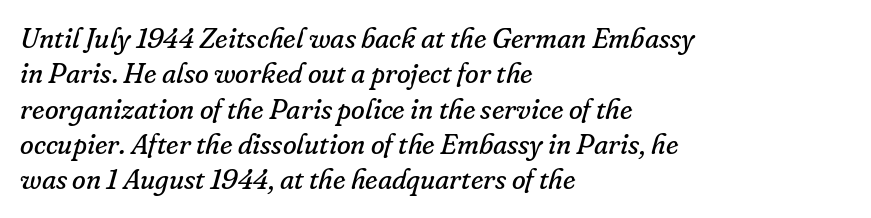
Q: Is the text bold? A: No.
Q: Is the text italic (slanted)? A: Yes, it leans right by about 16 degrees.
Q: Is the typeface a serif or a sans-serif typeface? A: Serif.
Q: Is the text underlined? A: No.
Q: How is the paragraph aligned? A: Left-aligned.
Q: Is the spacing between letters normal or unusually wide? A: Normal.
Q: Is the spacing between lines tight, normal or loose? A: Normal.
Q: Width (condensed, normal, or wide)? A: Normal.
Q: Stroke contrast? A: Low.
Q: x-height? A: Small.
Q: Monospaced? A: No.
